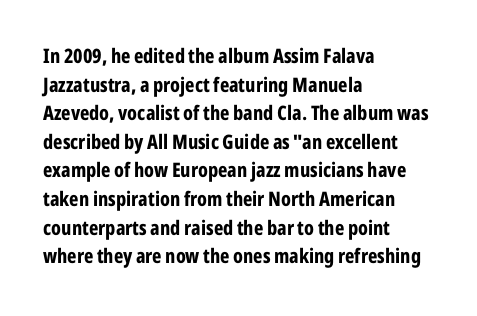
This sample uses an upright cut, with every glyph sitting square on the baseline. Only glyphs here, with clear space below each row. Visually the block forms a straight wall on the left and a jagged coastline on the right. Its strokes are broad and dark, the hallmark of bold type. This block has exactly the height ordinary leading produces. The passage shown has conventional tracking throughout.
